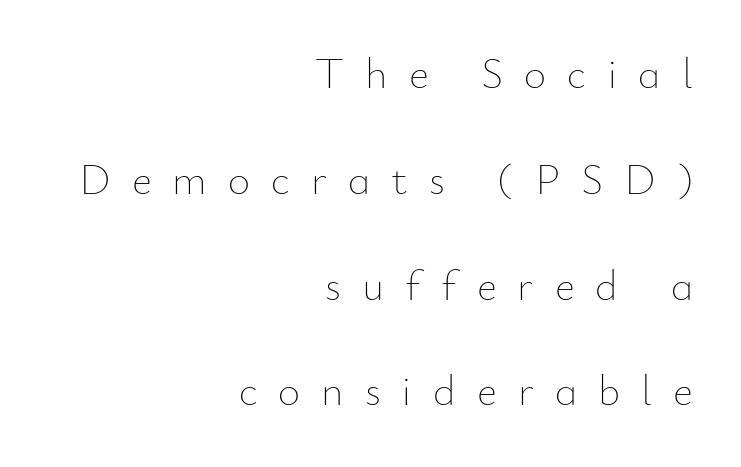
{"italic": "no", "bold": "no", "weight": "thin", "width": "normal", "stroke_contrast": "low", "x_height": "small", "monospaced": "no", "underline": "no", "align": "right", "line_spacing": "loose", "line_spacing_ratio": 2.46, "letter_spacing": "wide", "letter_spacing_em": 0.49, "glyph_px": 43}
